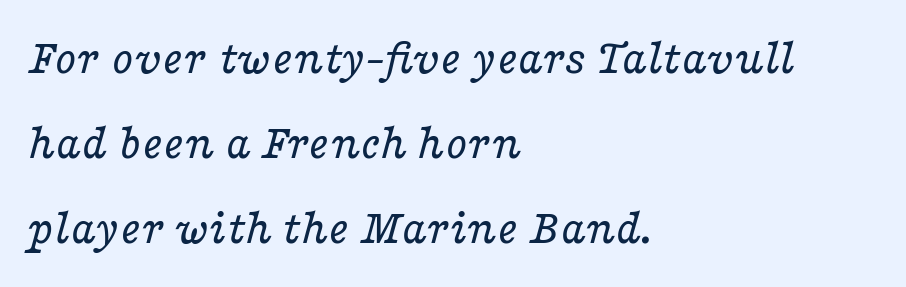
Italic: yes, the glyphs are oblique. The baseline area is clear. Left-aligned paragraph, ragged on the right. Each letter keeps its own natural width here, so spacing adapts to shape.
